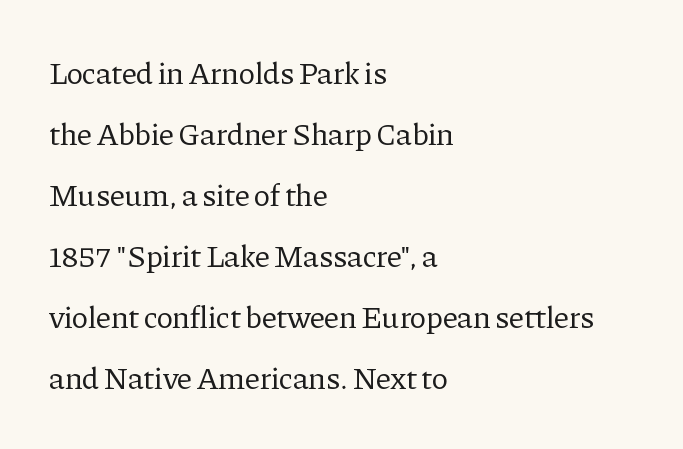
{"serif": "yes", "italic": "no", "bold": "no", "weight": "regular", "width": "normal", "stroke_contrast": "low", "x_height": "medium", "monospaced": "no", "underline": "no", "align": "left", "line_spacing": "loose", "line_spacing_ratio": 1.97, "letter_spacing": "normal", "letter_spacing_em": 0.0, "glyph_px": 31}
